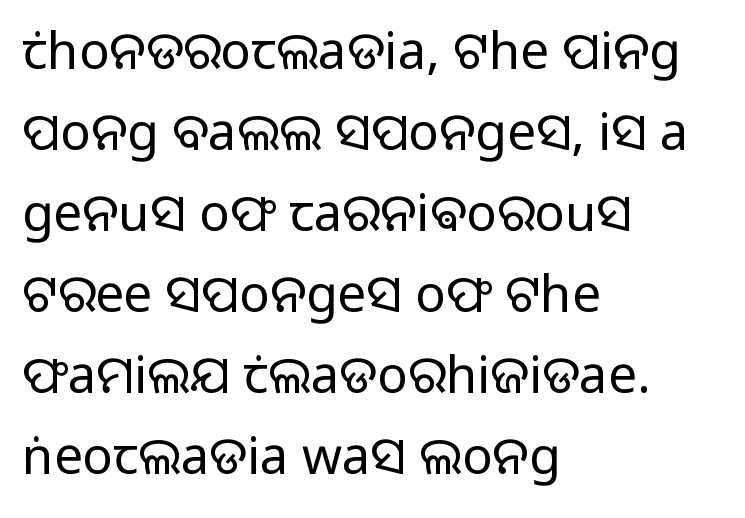
This sample is left-justified, so line endings fall wherever the words run out. Vertical stems look standard width or narrower in stroke. These lines are rendered in a variable-pitch font. Students, note that the glyphs here touch the page at normal intervals.
